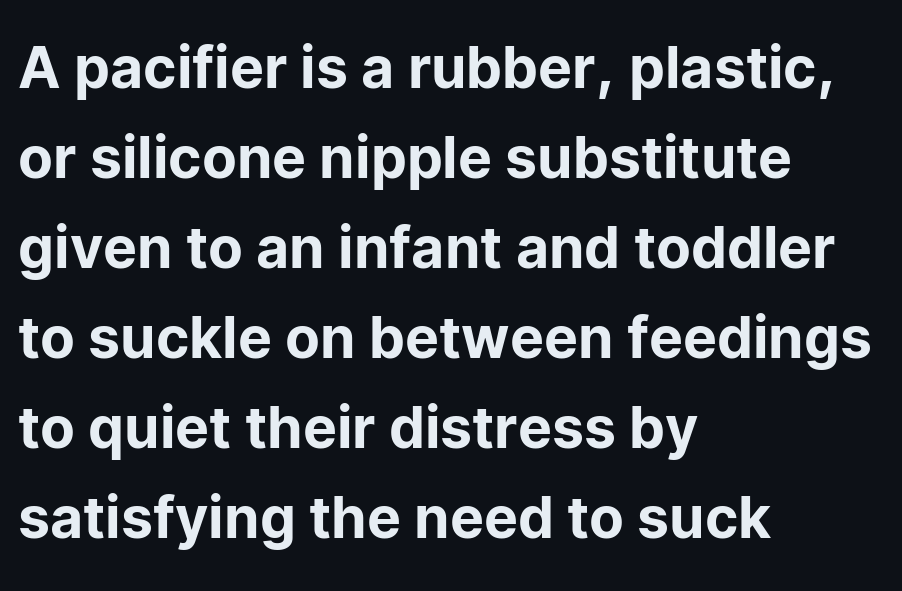
The image shows 57 px sans-serif type, upright; set left-aligned, normal line spacing (1.58x), normal letter spacing, not underlined; low stroke contrast and a medium x-height.
